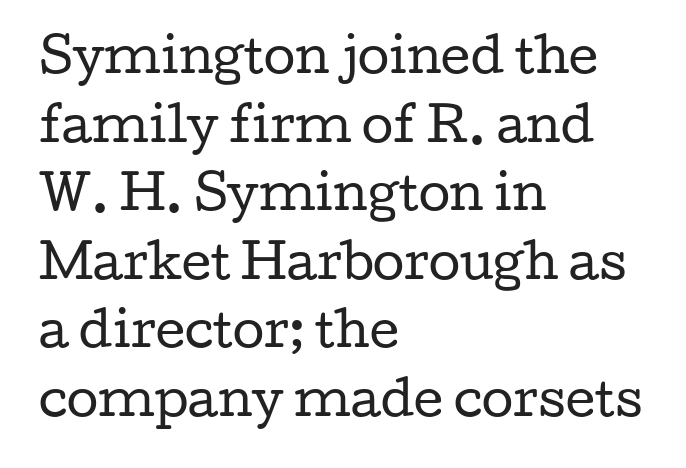
{"serif": "yes", "italic": "no", "bold": "no", "weight": "regular", "width": "wide", "stroke_contrast": "low", "x_height": "medium", "monospaced": "no", "underline": "no", "align": "left", "line_spacing": "normal", "line_spacing_ratio": 1.49, "letter_spacing": "normal", "letter_spacing_em": 0.0, "glyph_px": 46}
